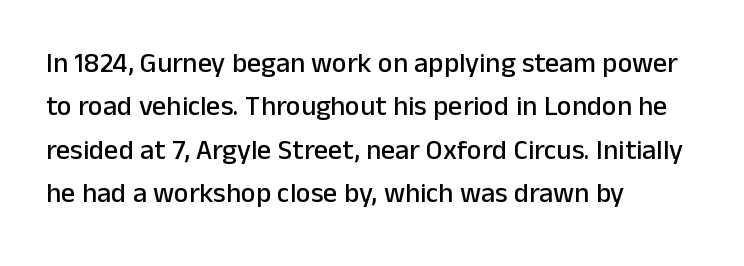
The image shows 28 px sans-serif type, upright; set left-aligned, normal line spacing (1.55x), normal letter spacing, not underlined; low stroke contrast and a medium x-height.
